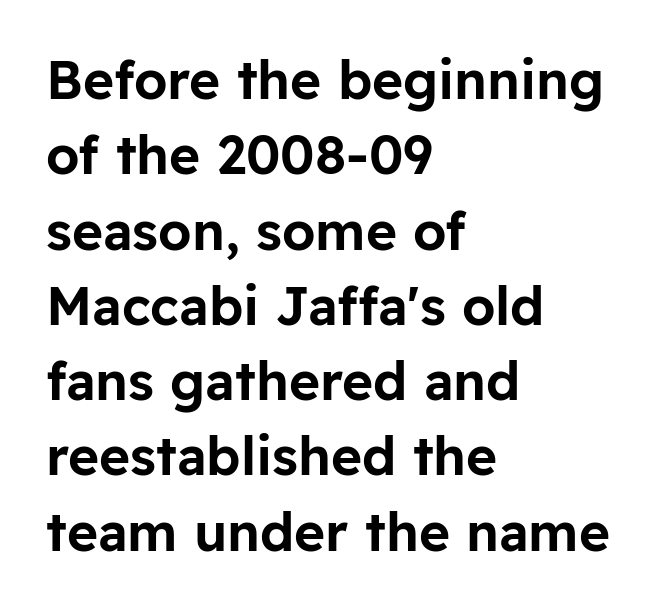
Q: Is the text italic (slanted)? A: No, it is upright.
Q: Is the typeface a serif or a sans-serif typeface? A: Sans-serif.
Q: Is the text underlined? A: No.
Q: How is the paragraph aligned? A: Left-aligned.
Q: Is the spacing between letters normal or unusually wide? A: Normal.
Q: Is the spacing between lines tight, normal or loose? A: Normal.
Q: Width (condensed, normal, or wide)? A: Normal.
Q: Stroke contrast? A: Low.
Q: x-height? A: Medium.
Q: Monospaced? A: No.
